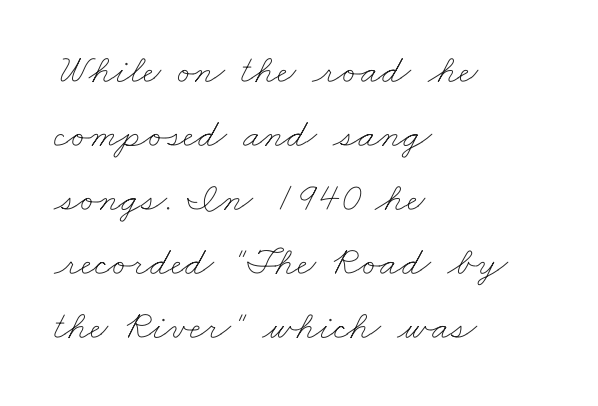
{"bold": "no", "weight": "thin", "width": "wide", "stroke_contrast": "low", "x_height": "small", "monospaced": "no", "underline": "no", "align": "left", "line_spacing": "normal", "line_spacing_ratio": 1.56, "letter_spacing": "normal", "letter_spacing_em": 0.0, "glyph_px": 41}
